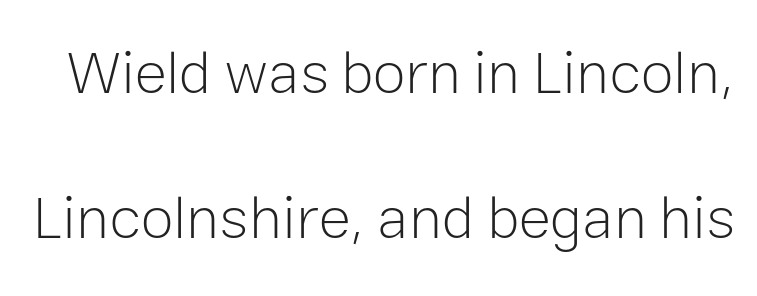
{"serif": "no", "italic": "no", "bold": "no", "weight": "light", "width": "normal", "stroke_contrast": "low", "x_height": "medium", "monospaced": "no", "underline": "no", "line_spacing": "loose", "line_spacing_ratio": 2.41, "letter_spacing": "normal", "letter_spacing_em": 0.0, "glyph_px": 60}
